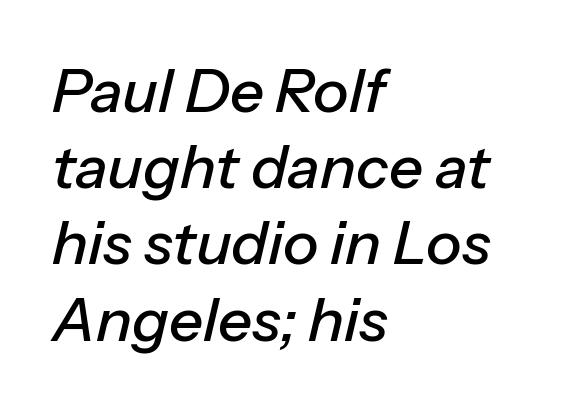
{"italic": "yes", "lean": "right", "slant_degrees": 13, "width": "normal", "stroke_contrast": "low", "x_height": "medium", "monospaced": "no", "underline": "no", "align": "left", "line_spacing": "normal", "line_spacing_ratio": 1.27, "letter_spacing": "normal", "letter_spacing_em": 0.0, "glyph_px": 60}
